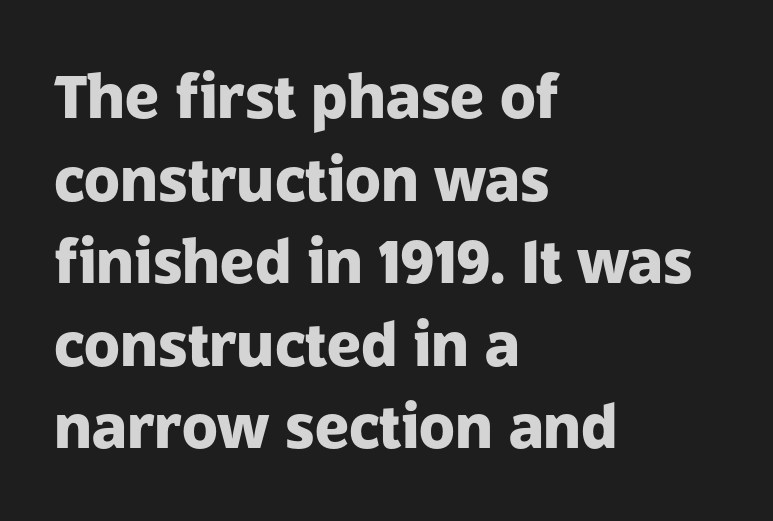
Q: Is the text bold? A: Yes.
Q: Is the text italic (slanted)? A: No, it is upright.
Q: Is the typeface a serif or a sans-serif typeface? A: Sans-serif.
Q: Is the text underlined? A: No.
Q: How is the paragraph aligned? A: Left-aligned.
Q: Is the spacing between letters normal or unusually wide? A: Normal.
Q: Is the spacing between lines tight, normal or loose? A: Normal.
Q: Width (condensed, normal, or wide)? A: Normal.
Q: Stroke contrast? A: Low.
Q: x-height? A: Medium.
Q: Monospaced? A: No.
